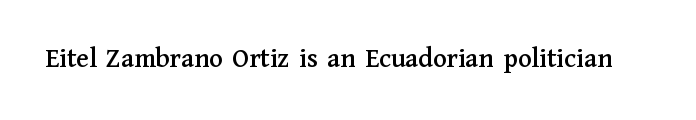
The image shows 28 px serif type, upright; set normal letter spacing, not underlined; medium stroke contrast and a medium x-height.
